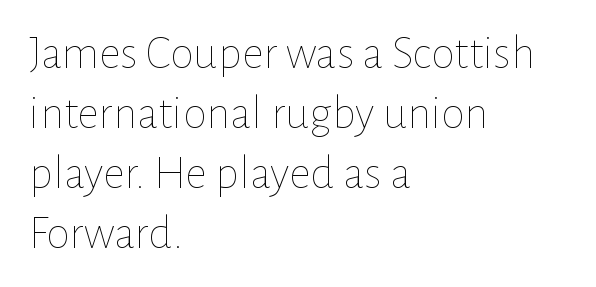
The image shows 48 px thin type, upright; set left-aligned, normal line spacing (1.25x), normal letter spacing, not underlined; low stroke contrast and a medium x-height.
